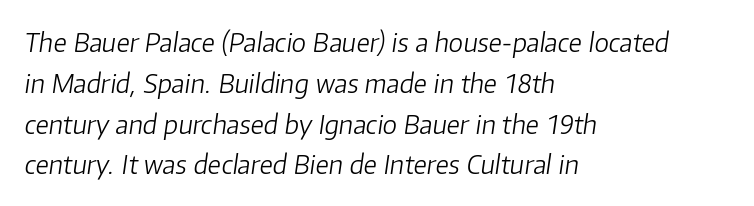
The image shows 26 px text type, italic (leaning right); set left-aligned, normal line spacing (1.57x), normal letter spacing, not underlined.
